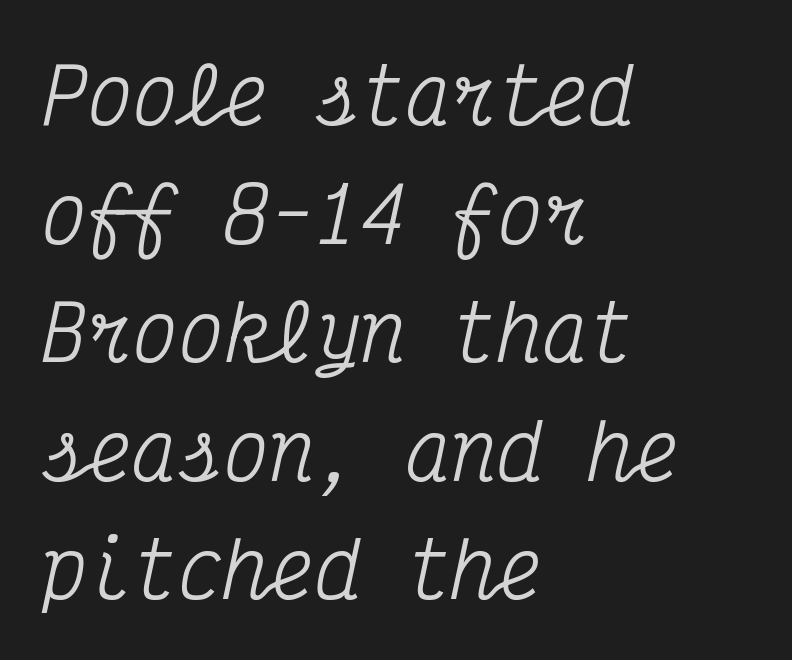
Typographically, this falls in the serif category. The designer left line spacing at the default. The line texture is even and compact thanks to regular tracking. Each letter, wide or thin by design, is forced into the same width here. Underline: absent.
